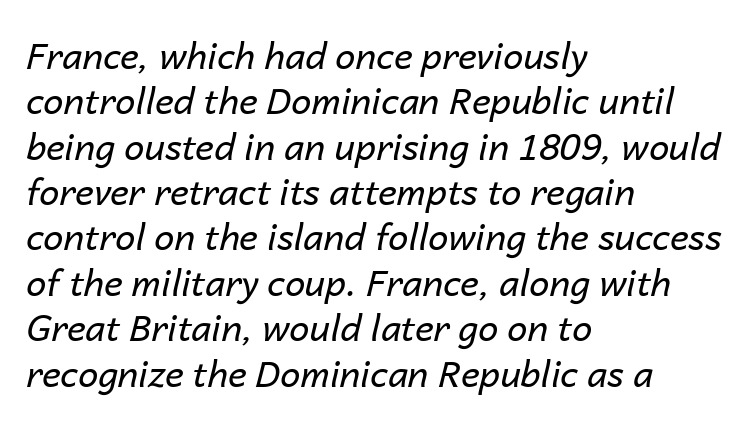
The image shows 36 px regular-weight type, italic (leaning right); set left-aligned, normal line spacing (1.26x), normal letter spacing, not underlined; low stroke contrast and a medium x-height.
